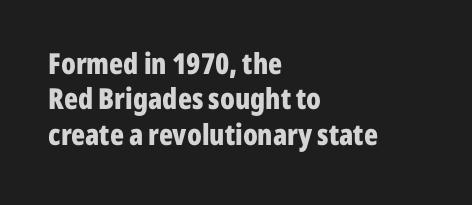
The area under the type is left untouched. The characters display no serif detailing; their extremities are plain. This is the regular roman posture of the typeface. The type is set solid horizontally, with unmodified tracking.
